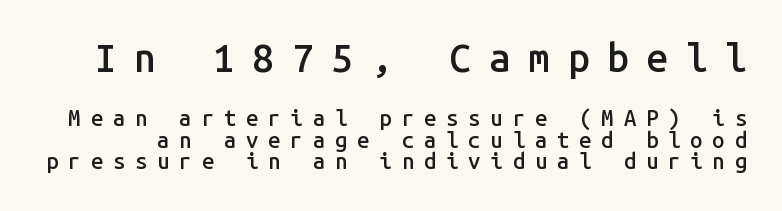
The image shows 39 px semibold sans-serif type, upright, monospaced; set tight line spacing (0.99x), unusually wide letter spacing (+0.45 em), not underlined; the first (top) block is 1.77x larger; low stroke contrast and a medium x-height.
